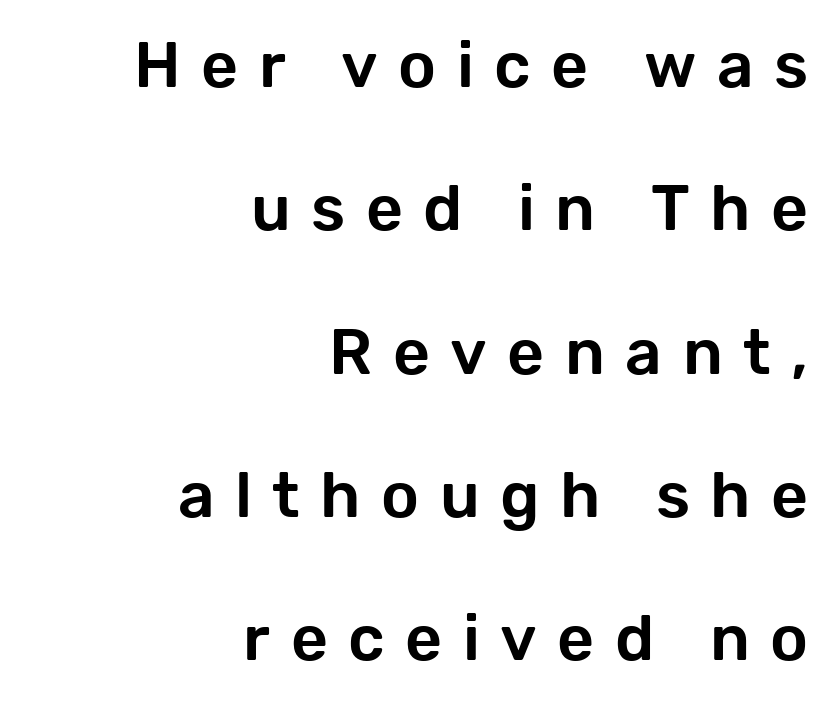
Q: Is the text italic (slanted)? A: No, it is upright.
Q: Is the typeface a serif or a sans-serif typeface? A: Sans-serif.
Q: Is the text underlined? A: No.
Q: How is the paragraph aligned? A: Right-aligned.
Q: Is the spacing between letters normal or unusually wide? A: Unusually wide.
Q: Is the spacing between lines tight, normal or loose? A: Loose.
Q: Width (condensed, normal, or wide)? A: Normal.
Q: Stroke contrast? A: Low.
Q: x-height? A: Medium.
Q: Monospaced? A: No.
